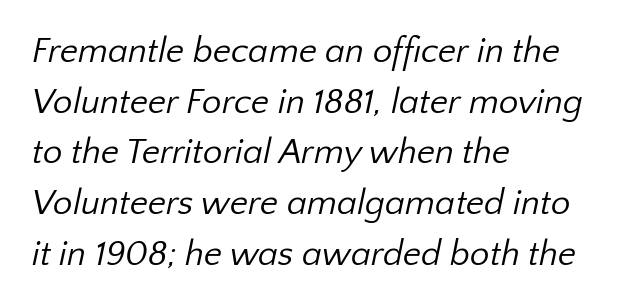
Q: Is the text bold? A: No.
Q: Is the typeface a serif or a sans-serif typeface? A: Sans-serif.
Q: Is the text underlined? A: No.
Q: How is the paragraph aligned? A: Left-aligned.
Q: Is the spacing between letters normal or unusually wide? A: Normal.
Q: Is the spacing between lines tight, normal or loose? A: Normal.
Q: Width (condensed, normal, or wide)? A: Normal.
Q: Stroke contrast? A: Low.
Q: x-height? A: Medium.
Q: Monospaced? A: No.
